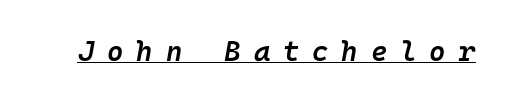
{"italic": "yes", "lean": "right", "slant_degrees": 10, "bold": "semi", "weight": "semibold", "width": "normal", "stroke_contrast": "low", "x_height": "medium", "monospaced": "yes", "underline": "yes", "letter_spacing": "wide", "letter_spacing_em": 0.46, "glyph_px": 28}
